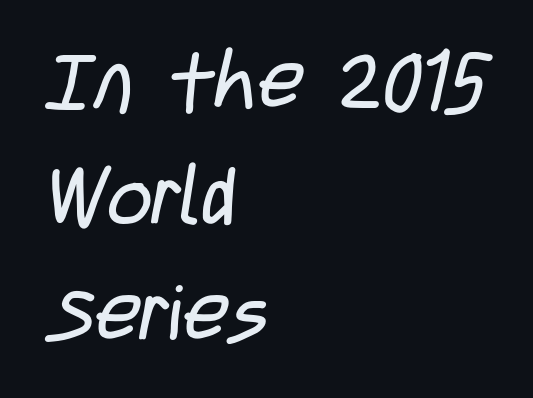
Q: Is the text bold? A: No.
Q: Is the typeface a serif or a sans-serif typeface? A: Sans-serif.
Q: Is the text underlined? A: No.
Q: How is the paragraph aligned? A: Left-aligned.
Q: Is the spacing between letters normal or unusually wide? A: Normal.
Q: Is the spacing between lines tight, normal or loose? A: Normal.
Q: Width (condensed, normal, or wide)? A: Condensed.
Q: Stroke contrast? A: Low.
Q: x-height? A: Large.
Q: Monospaced? A: No.
